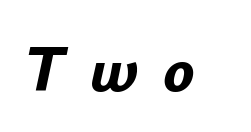
The image shows 65 px bold type, italic (leaning right); set unusually wide letter spacing (+0.39 em), not underlined; low stroke contrast and a small x-height.
